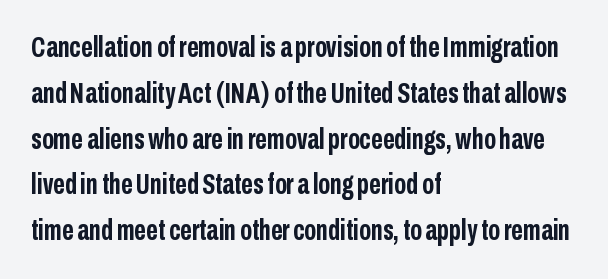
Nobody touched the tracking dial on this one. Character widths vary here, with narrow letters taking less room than wide ones. Posture: vertical. Is the type bold? Yes — the strokes are clearly thick and heavy. In terms of leading, this rendering sits right in the middle. Nobody drew a line under any word here.
